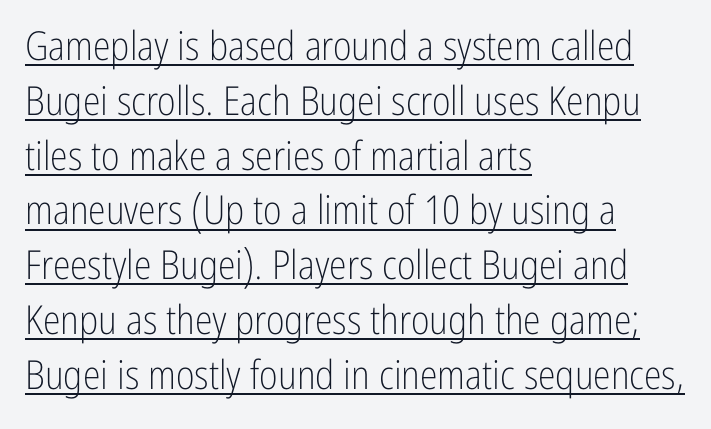
Letter spacing: default. This sample uses an upright cut, with every glyph sitting square on the baseline. If you drew a ruler down the left edge, every line would touch it. Weight: not bold — regular or lighter. The type family on display is of the sans-serif kind.
